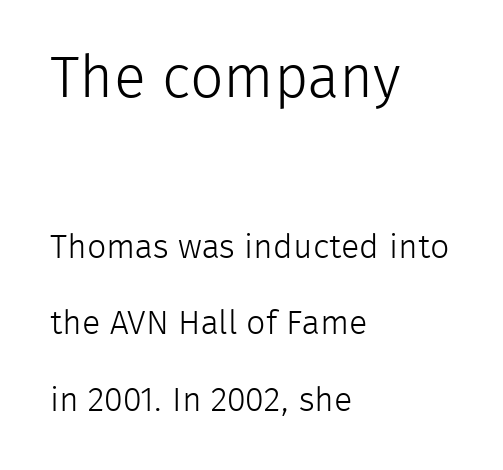
Q: Is the text bold? A: No.
Q: Is the text italic (slanted)? A: No, it is upright.
Q: Is the typeface a serif or a sans-serif typeface? A: Sans-serif.
Q: Is the text underlined? A: No.
Q: How is the paragraph aligned? A: Left-aligned.
Q: Is the spacing between letters normal or unusually wide? A: Normal.
Q: Is the spacing between lines tight, normal or loose? A: Loose.
Q: Which block of text is set in a larger size, the first (top) or the second (bottom)? A: The first (top) one.
Q: Width (condensed, normal, or wide)? A: Normal.
Q: Stroke contrast? A: Low.
Q: x-height? A: Medium.
Q: Monospaced? A: No.
